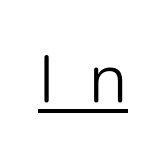
The image shows 70 px light sans-serif type, upright; set unusually wide letter spacing (+0.48 em), underlined; low stroke contrast and a medium x-height.
